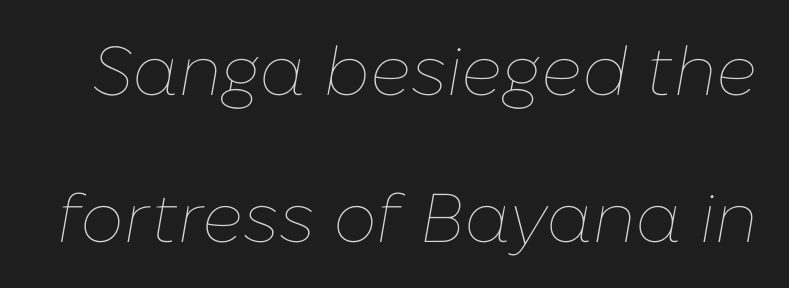
{"italic": "yes", "lean": "right", "slant_degrees": 10, "bold": "no", "weight": "thin", "width": "normal", "stroke_contrast": "low", "x_height": "medium", "monospaced": "no", "underline": "no", "line_spacing": "loose", "line_spacing_ratio": 2.13, "letter_spacing": "normal", "letter_spacing_em": 0.0, "glyph_px": 69}
